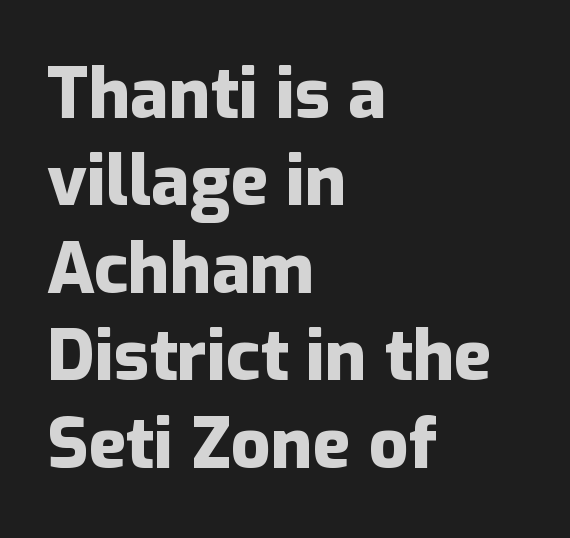
The image shows 70 px heavy sans-serif type, upright; set left-aligned, normal line spacing (1.25x), normal letter spacing, not underlined; low stroke contrast and a medium x-height.
